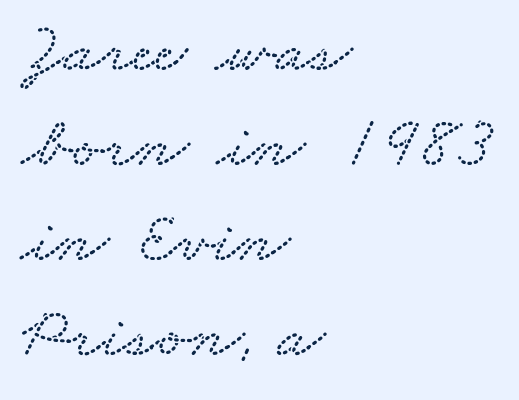
The image shows 71 px wide type; set left-aligned, normal line spacing (1.34x), normal letter spacing, not underlined; low stroke contrast and a small x-height.
